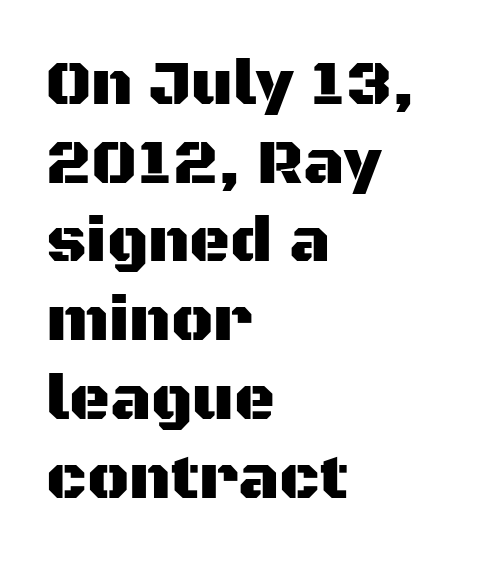
Q: Is the text italic (slanted)? A: No, it is upright.
Q: Is the typeface a serif or a sans-serif typeface? A: Sans-serif.
Q: Is the text underlined? A: No.
Q: How is the paragraph aligned? A: Left-aligned.
Q: Is the spacing between letters normal or unusually wide? A: Normal.
Q: Is the spacing between lines tight, normal or loose? A: Normal.
Q: Width (condensed, normal, or wide)? A: Normal.
Q: Stroke contrast? A: Medium.
Q: x-height? A: Large.
Q: Monospaced? A: No.
